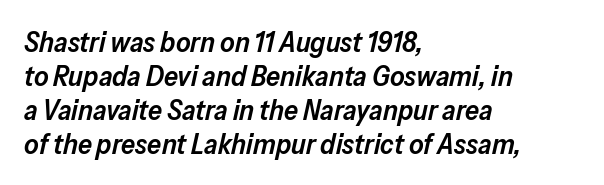
{"italic": "yes", "lean": "right", "slant_degrees": 13, "bold": "semi", "weight": "semibold", "width": "normal", "stroke_contrast": "low", "x_height": "medium", "monospaced": "no", "underline": "no", "align": "left", "line_spacing_ratio": 1.21, "letter_spacing": "normal", "letter_spacing_em": 0.0, "glyph_px": 28}
